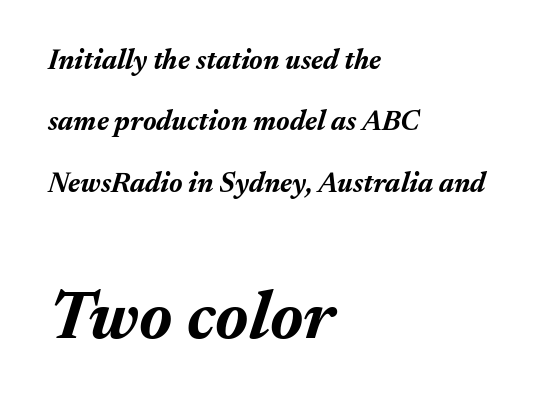
Q: Is the text bold? A: Yes.
Q: Is the text italic (slanted)? A: Yes, it leans right by about 17 degrees.
Q: Is the text underlined? A: No.
Q: How is the paragraph aligned? A: Left-aligned.
Q: Is the spacing between letters normal or unusually wide? A: Normal.
Q: Is the spacing between lines tight, normal or loose? A: Loose.
Q: Which block of text is set in a larger size, the first (top) or the second (bottom)? A: The second (bottom) one.
Q: Width (condensed, normal, or wide)? A: Normal.
Q: Stroke contrast? A: Medium.
Q: x-height? A: Medium.
Q: Monospaced? A: No.
